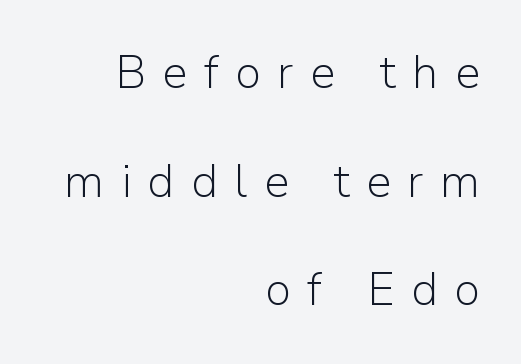
A typesetter would call this leading open, well beyond the default. The letters stand straight up with perfectly vertical stems. The weight tops out at a normal text grade. Plain, unruled lines of type. In terms of letterform style, serifs are entirely absent. Reading down the block, your eye finds every line finishing at a fixed right position.
